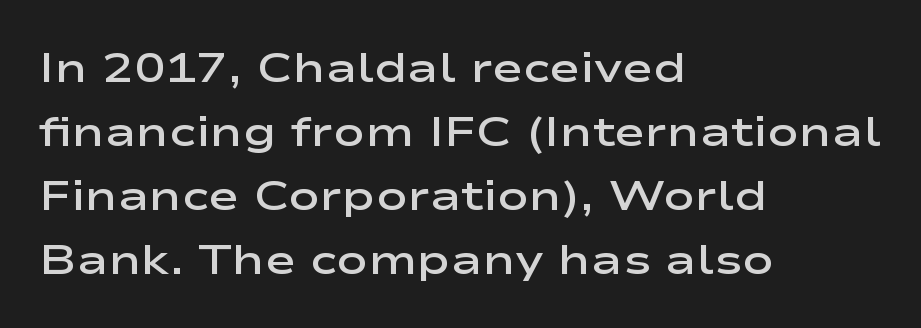
Think of a printed novel: that variable character pitch is what you see here. This rendering employs a face without finishing strokes, i.e., a sans-serif. A normal amount of white space separates one row of letters from the next. Nope, not italic — everything's standing straight. You could call the tracking neutral — neither tight nor loose. The strip under each line holds only bare page.
